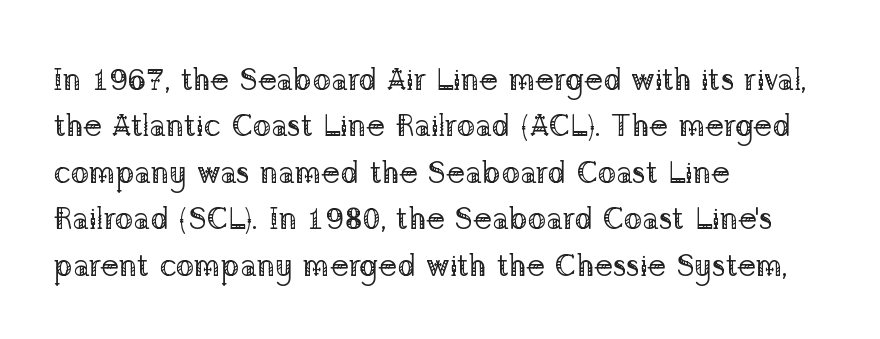
The image shows 31 px regular-weight serif type, upright; set left-aligned, normal line spacing (1.5x), normal letter spacing, not underlined; low stroke contrast and a medium x-height.
